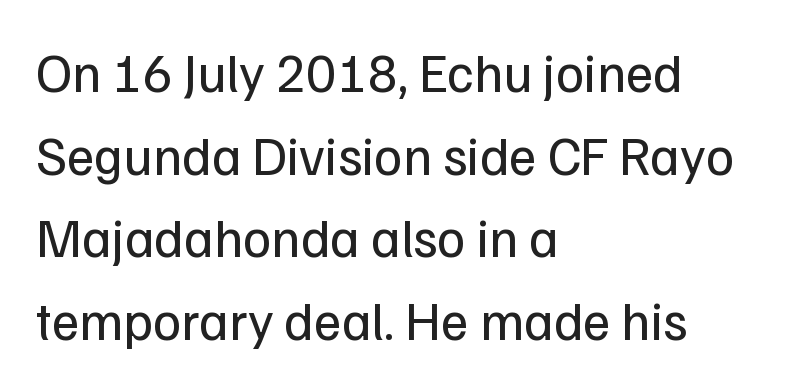
The image shows 54 px regular-weight sans-serif type, upright; set left-aligned, normal line spacing (1.53x), normal letter spacing, not underlined; low stroke contrast and a medium x-height.
